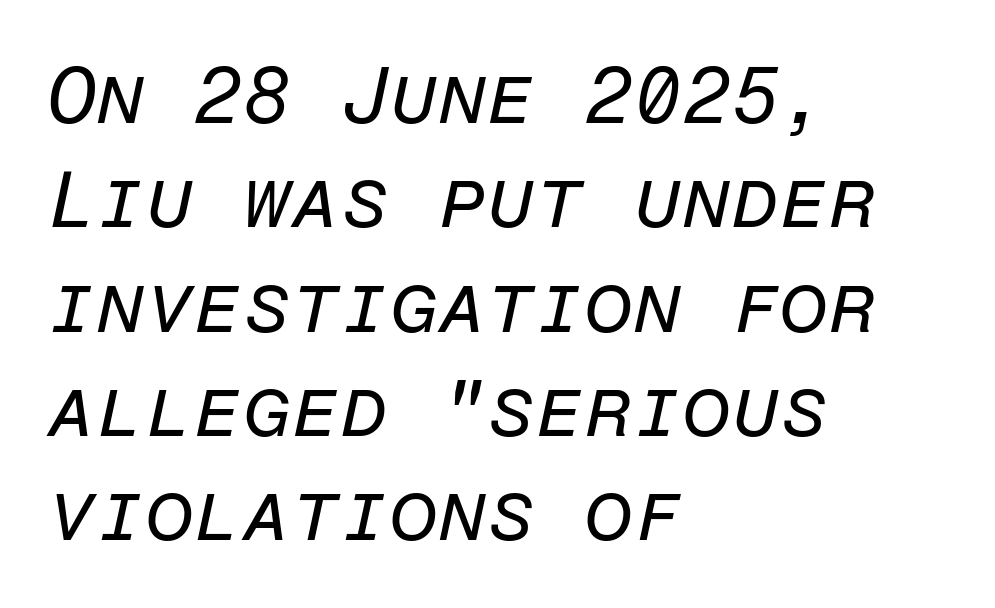
The image shows 79 px regular-weight type, italic (leaning right), monospaced; set left-aligned, normal line spacing (1.32x), normal letter spacing, not underlined; low stroke contrast and a medium x-height.
